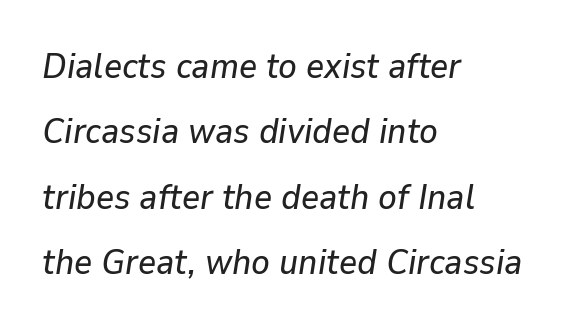
The image shows 35 px text type, italic (leaning right); set left-aligned, line spacing 1.87x, normal letter spacing, not underlined; low stroke contrast and a medium x-height.
